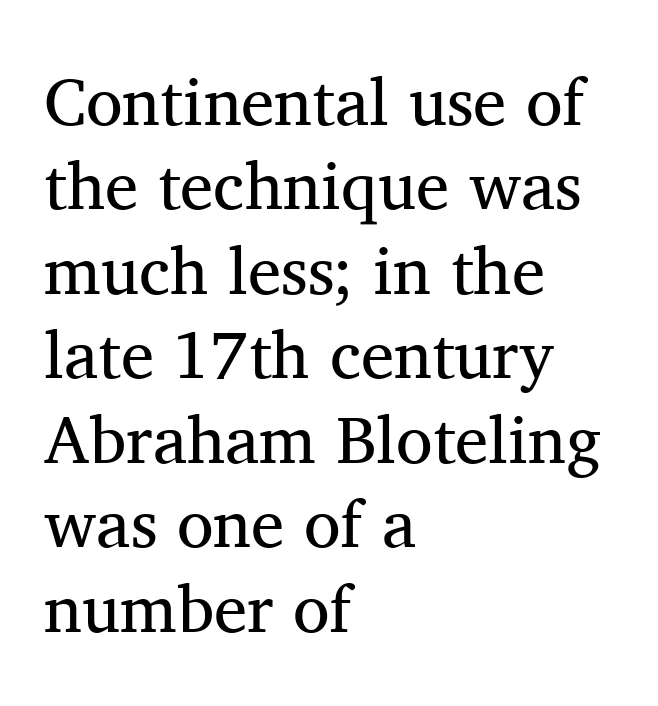
Q: Is the text bold? A: No.
Q: Is the text italic (slanted)? A: No, it is upright.
Q: Is the typeface a serif or a sans-serif typeface? A: Serif.
Q: Is the text underlined? A: No.
Q: How is the paragraph aligned? A: Left-aligned.
Q: Is the spacing between letters normal or unusually wide? A: Normal.
Q: Is the spacing between lines tight, normal or loose? A: Normal.
Q: Width (condensed, normal, or wide)? A: Normal.
Q: Stroke contrast? A: Medium.
Q: x-height? A: Medium.
Q: Monospaced? A: No.
